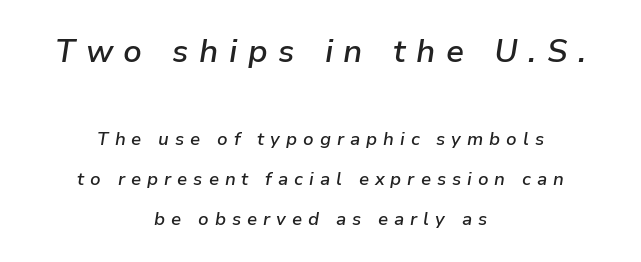
Rows of type keep a wide berth in the vertical direction. If you drew a line through each stem, it would be angled. The words here are not underlined. Look at the tracking — it's clearly loosened, letters drifting apart. Compared with an ordinary text face, these strokes are moderately heavier — a semibold. The initial chunk of copy outweighs the following chunk in type size.
